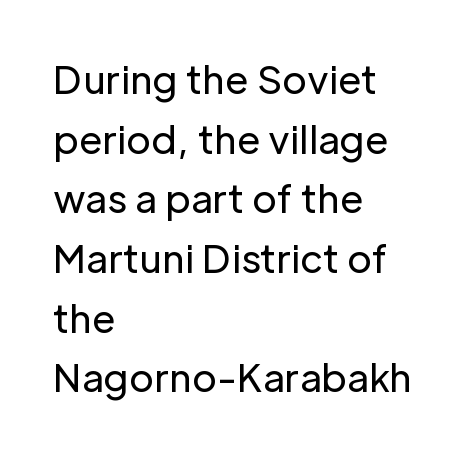
The image shows 38 px regular-weight sans-serif type, upright; set left-aligned, normal line spacing (1.57x), normal letter spacing, not underlined; low stroke contrast and a medium x-height.
